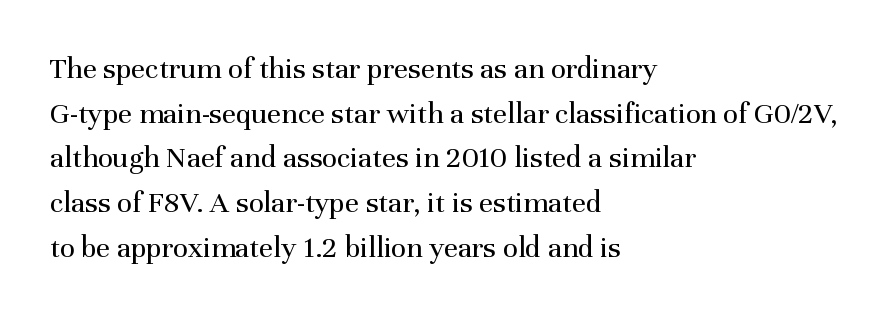
Q: Is the text bold? A: No.
Q: Is the text italic (slanted)? A: No, it is upright.
Q: Is the typeface a serif or a sans-serif typeface? A: Serif.
Q: Is the text underlined? A: No.
Q: How is the paragraph aligned? A: Left-aligned.
Q: Is the spacing between letters normal or unusually wide? A: Normal.
Q: Is the spacing between lines tight, normal or loose? A: Normal.
Q: Width (condensed, normal, or wide)? A: Normal.
Q: Stroke contrast? A: Medium.
Q: x-height? A: Medium.
Q: Monospaced? A: No.
